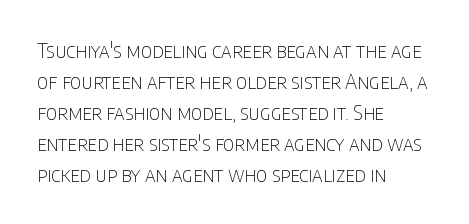
The face looks like a standard text weight, possibly lighter. The type is set solid horizontally, with unmodified tracking. The lettering stays uniformly vertical, giving the passage a roman look. Leading: standard. Casual observation: everything's shoved over to the left.
